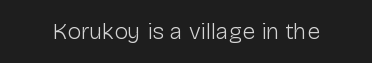
Q: Is the text bold? A: No.
Q: Is the text italic (slanted)? A: No, it is upright.
Q: Is the text underlined? A: No.
Q: Is the spacing between letters normal or unusually wide? A: Normal.
